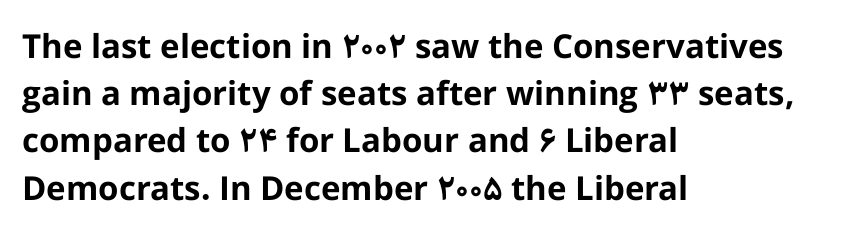
The image shows 33 px bold sans-serif type, upright; set left-aligned, normal line spacing (1.43x), normal letter spacing, not underlined; low stroke contrast and a medium x-height.
